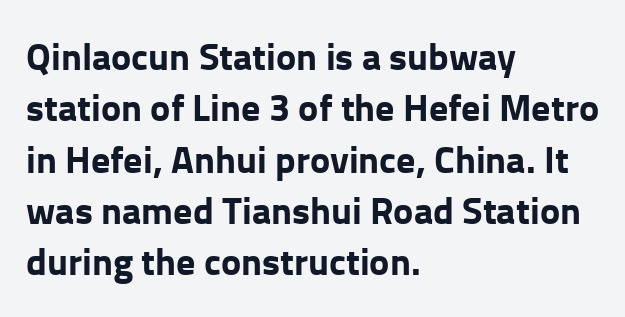
{"serif": "no", "italic": "no", "bold": "yes", "weight": "bold", "width": "normal", "stroke_contrast": "low", "x_height": "medium", "monospaced": "no", "underline": "no", "align": "left", "line_spacing": "normal", "line_spacing_ratio": 1.35, "letter_spacing": "normal", "letter_spacing_em": 0.0, "glyph_px": 38}
